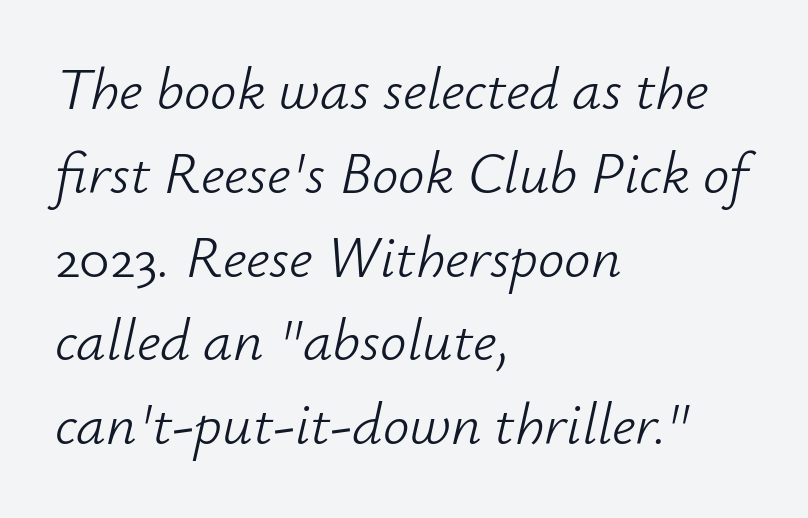
A typesetter would mark this as italic. The passage shown has conventional tracking throughout. Proportional: the letters do not fall into vertical columns. No chunkiness to these letters — they're not bold.
